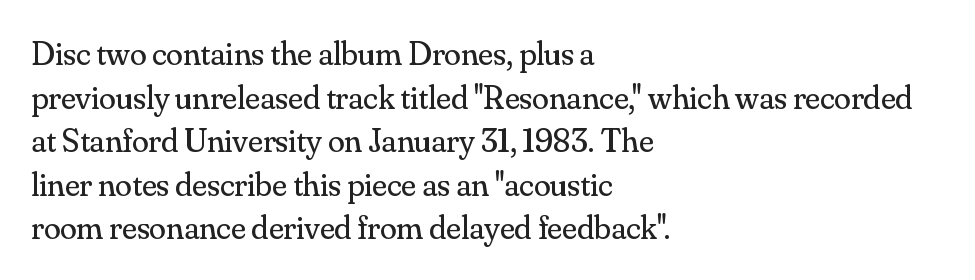
Q: Is the text bold? A: No.
Q: Is the text italic (slanted)? A: No, it is upright.
Q: Is the typeface a serif or a sans-serif typeface? A: Serif.
Q: Is the text underlined? A: No.
Q: How is the paragraph aligned? A: Left-aligned.
Q: Is the spacing between letters normal or unusually wide? A: Normal.
Q: Is the spacing between lines tight, normal or loose? A: Normal.
Q: Width (condensed, normal, or wide)? A: Normal.
Q: Stroke contrast? A: Medium.
Q: x-height? A: Small.
Q: Monospaced? A: No.
